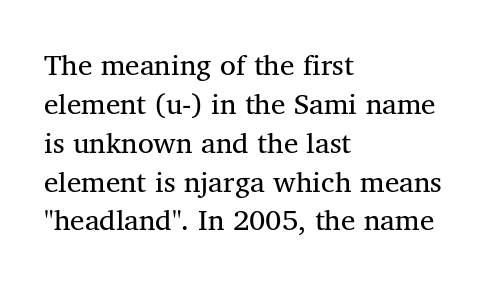
{"serif": "yes", "bold": "no", "weight": "regular", "width": "normal", "stroke_contrast": "medium", "x_height": "medium", "monospaced": "no", "underline": "no", "align": "left", "line_spacing": "normal", "line_spacing_ratio": 1.34, "letter_spacing": "normal", "letter_spacing_em": 0.0, "glyph_px": 29}
